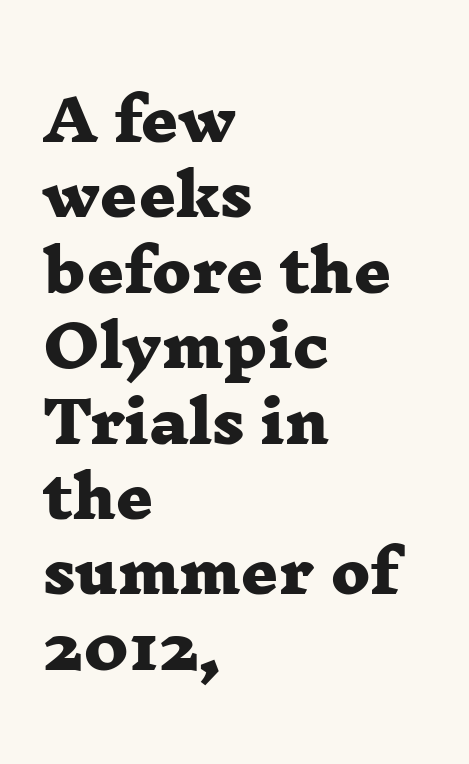
{"serif": "yes", "bold": "yes", "weight": "heavy", "width": "wide", "stroke_contrast": "low", "x_height": "medium", "monospaced": "no", "underline": "no", "align": "left", "line_spacing": "normal", "line_spacing_ratio": 1.3, "letter_spacing": "normal", "letter_spacing_em": 0.0, "glyph_px": 58}
